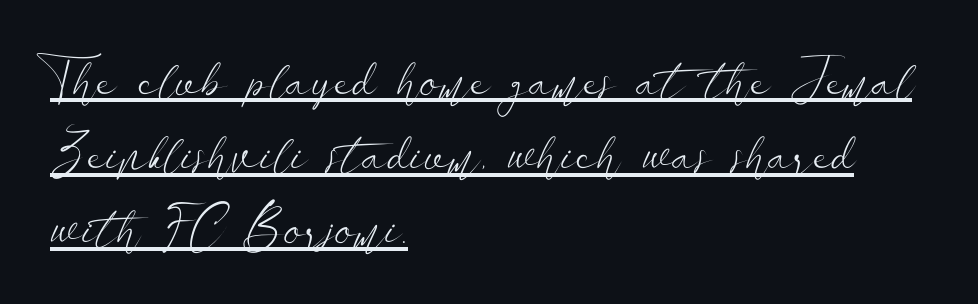
{"serif": "no", "bold": "no", "weight": "light", "width": "wide", "stroke_contrast": "low", "x_height": "small", "monospaced": "no", "underline": "yes", "align": "left", "line_spacing": "normal", "line_spacing_ratio": 1.35, "letter_spacing": "normal", "letter_spacing_em": 0.0, "glyph_px": 55}
